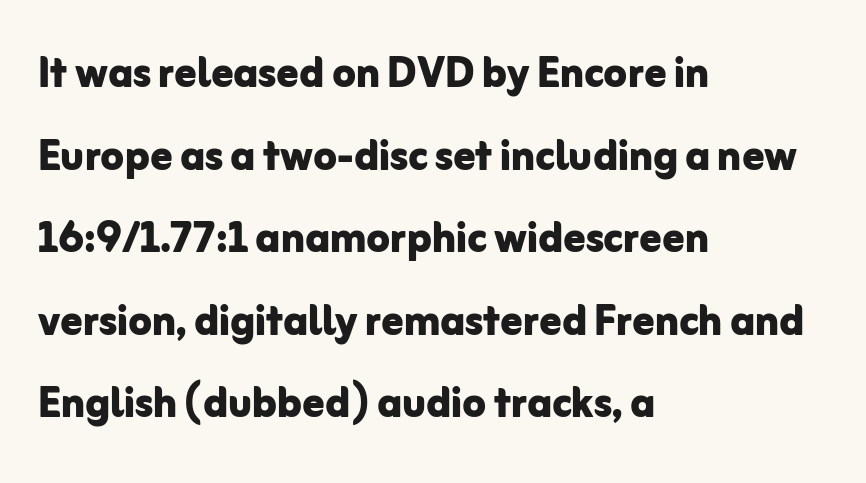
Bare-footed words on every line. Horizontal bands of white between lines are of average thickness. Type style note: lacks serifs. Every stem runs plumb, perpendicular to the baseline. Caption: multi-line text, flush left, ragged right.
